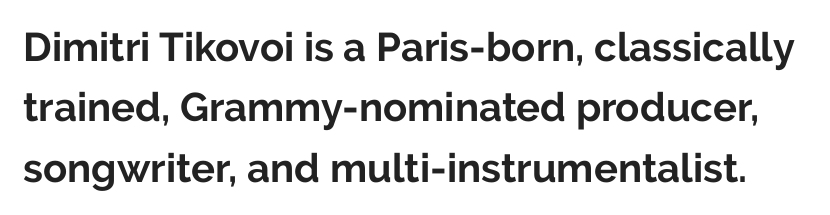
{"serif": "no", "italic": "no", "bold": "yes", "weight": "bold", "width": "normal", "stroke_contrast": "low", "x_height": "medium", "monospaced": "no", "underline": "no", "line_spacing": "normal", "line_spacing_ratio": 1.51, "letter_spacing": "normal", "letter_spacing_em": 0.0, "glyph_px": 40}
